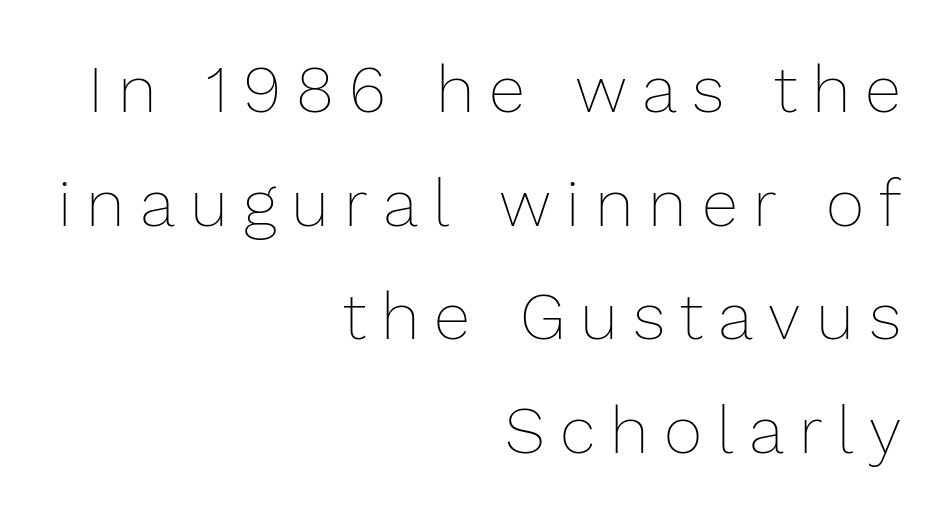
Q: Is the text bold? A: No.
Q: Is the text italic (slanted)? A: No, it is upright.
Q: Is the text underlined? A: No.
Q: How is the paragraph aligned? A: Right-aligned.
Q: Is the spacing between letters normal or unusually wide? A: Unusually wide.
Q: Width (condensed, normal, or wide)? A: Normal.
Q: Stroke contrast? A: Low.
Q: x-height? A: Medium.
Q: Monospaced? A: No.
